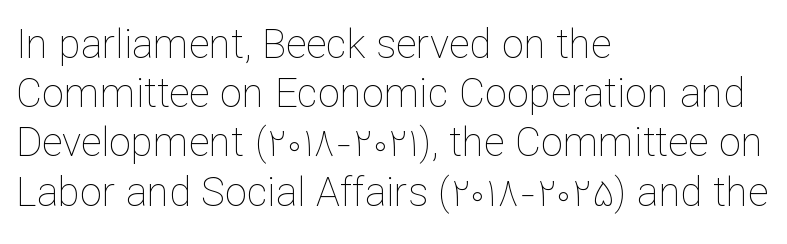
{"italic": "no", "bold": "no", "weight": "thin", "width": "normal", "stroke_contrast": "low", "x_height": "medium", "monospaced": "no", "underline": "no", "align": "left", "line_spacing_ratio": 1.23, "letter_spacing": "normal", "letter_spacing_em": 0.0, "glyph_px": 40}
